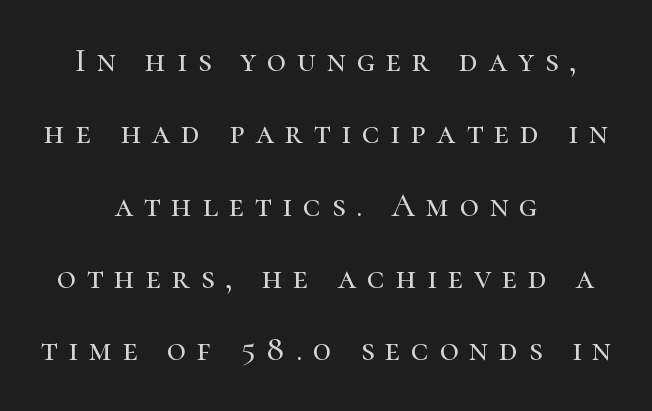
Q: Is the text italic (slanted)? A: No, it is upright.
Q: Is the typeface a serif or a sans-serif typeface? A: Serif.
Q: Is the text underlined? A: No.
Q: How is the paragraph aligned? A: Centered.
Q: Is the spacing between letters normal or unusually wide? A: Unusually wide.
Q: Is the spacing between lines tight, normal or loose? A: Loose.
Q: Width (condensed, normal, or wide)? A: Normal.
Q: Stroke contrast? A: High.
Q: x-height? A: Medium.
Q: Monospaced? A: No.
